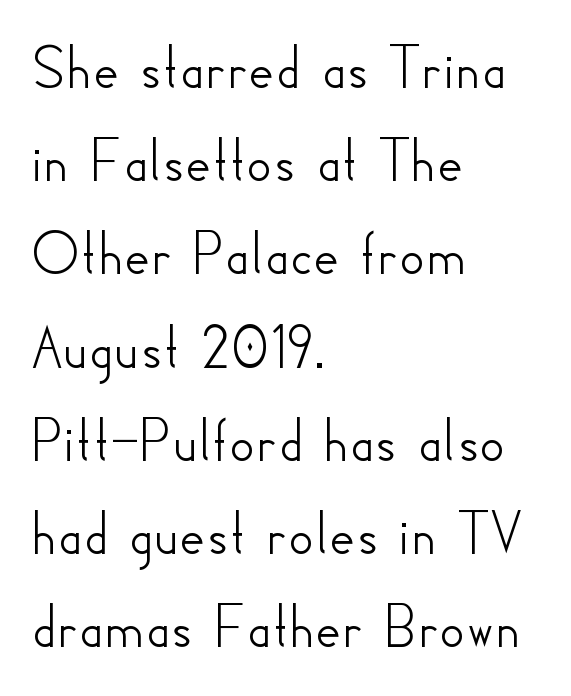
Q: Is the text italic (slanted)? A: No, it is upright.
Q: Is the typeface a serif or a sans-serif typeface? A: Sans-serif.
Q: Is the text underlined? A: No.
Q: How is the paragraph aligned? A: Left-aligned.
Q: Is the spacing between letters normal or unusually wide? A: Normal.
Q: Is the spacing between lines tight, normal or loose? A: Normal.
Q: Width (condensed, normal, or wide)? A: Normal.
Q: Stroke contrast? A: Low.
Q: x-height? A: Small.
Q: Monospaced? A: No.
